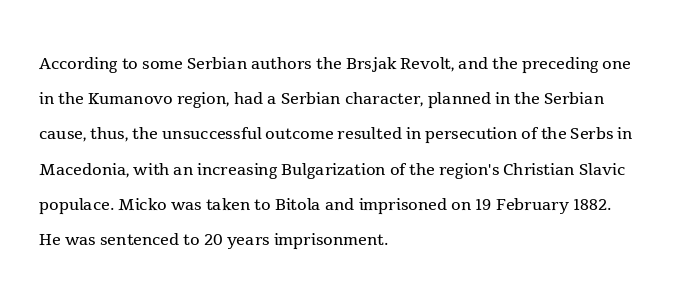
{"italic": "no", "bold": "no", "underline": "no", "align": "left", "line_spacing": "normal", "line_spacing_ratio": 1.6, "letter_spacing": "normal", "letter_spacing_em": 0.0, "glyph_px": 22}
